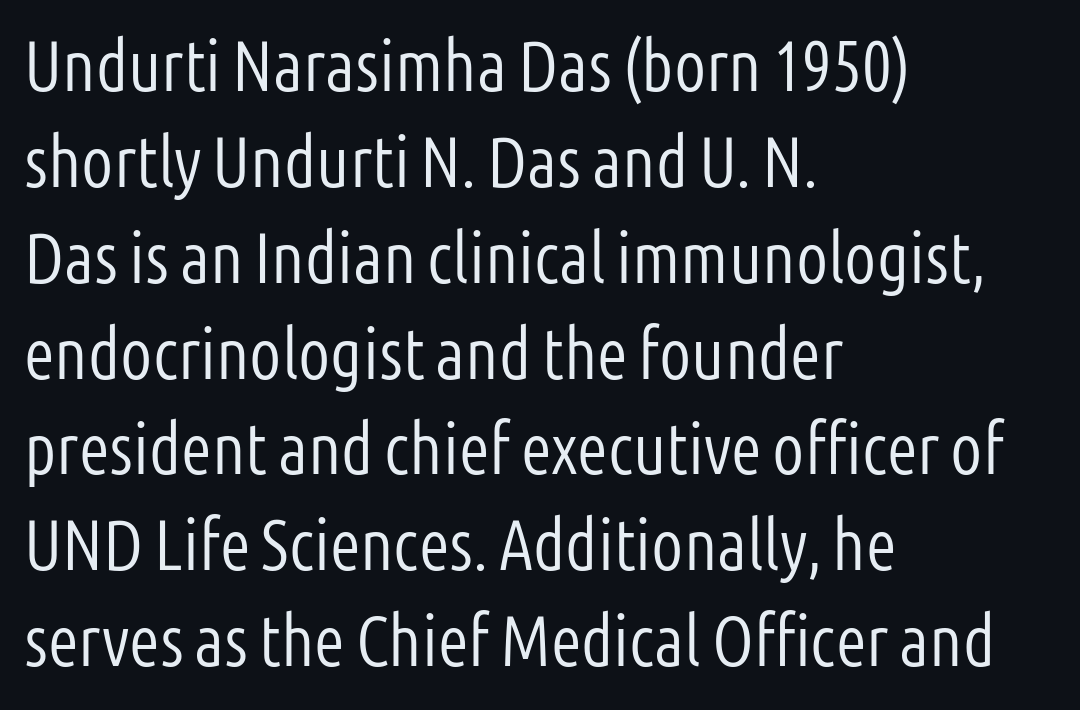
The image shows 71 px light, condensed sans-serif type, upright; set left-aligned, normal line spacing (1.35x), normal letter spacing, not underlined; low stroke contrast and a medium x-height.
